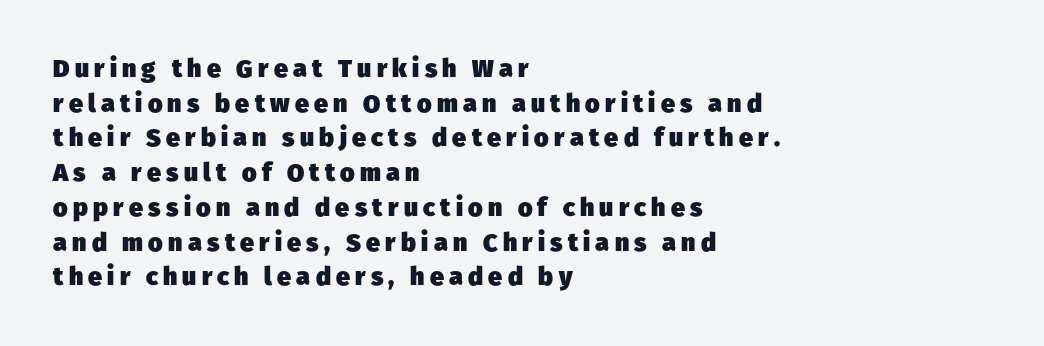
{"bold": "yes", "underline": "no", "align": "left", "line_spacing": "normal", "line_spacing_ratio": 1.39, "letter_spacing": "wide", "letter_spacing_em": 0.21, "glyph_px": 25}
